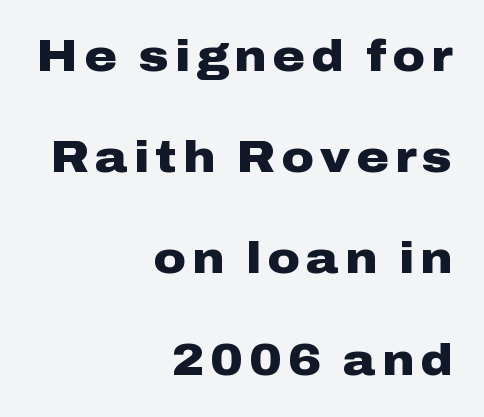
Q: Is the text bold? A: Yes.
Q: Is the text italic (slanted)? A: No, it is upright.
Q: Is the typeface a serif or a sans-serif typeface? A: Sans-serif.
Q: Is the text underlined? A: No.
Q: How is the paragraph aligned? A: Right-aligned.
Q: Is the spacing between lines tight, normal or loose? A: Loose.
Q: Width (condensed, normal, or wide)? A: Wide.
Q: Stroke contrast? A: Low.
Q: x-height? A: Medium.
Q: Monospaced? A: No.
